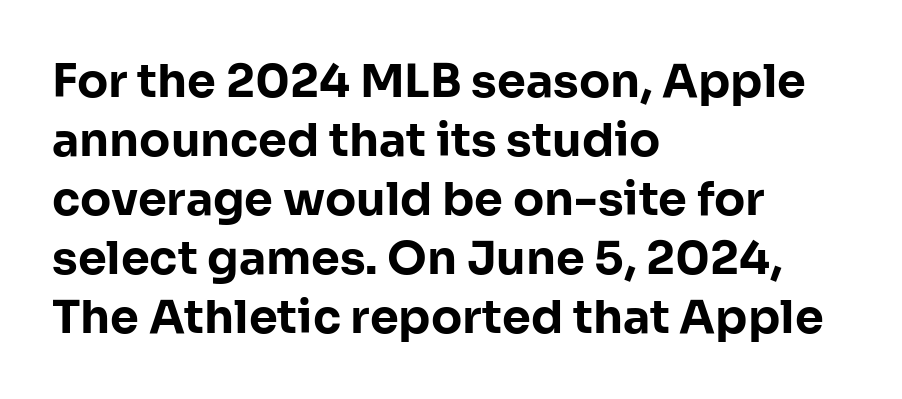
{"serif": "no", "italic": "no", "bold": "yes", "weight": "bold", "width": "normal", "stroke_contrast": "low", "x_height": "medium", "monospaced": "no", "underline": "no", "align": "left", "line_spacing": "normal", "line_spacing_ratio": 1.28, "letter_spacing": "normal", "letter_spacing_em": 0.0, "glyph_px": 46}
